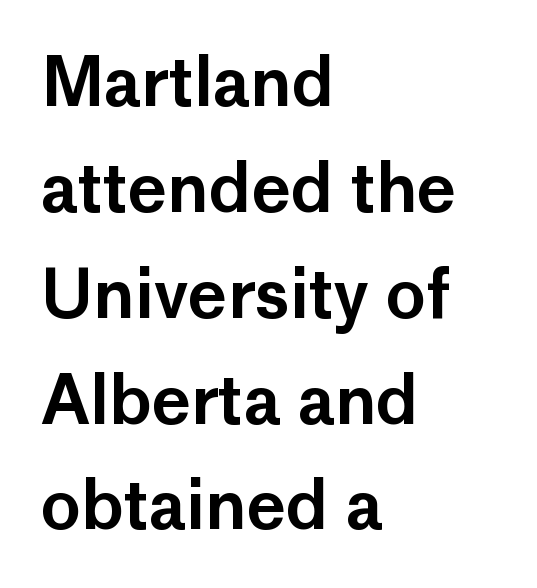
The image shows 67 px sans-serif type, upright; set left-aligned, normal line spacing (1.58x), normal letter spacing, not underlined; low stroke contrast and a medium x-height.
